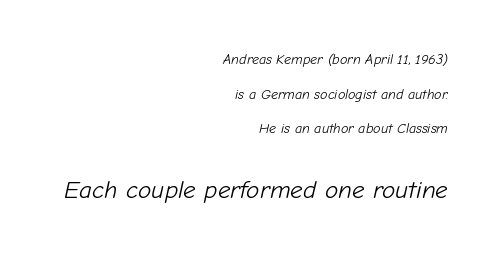
Q: Is the text bold? A: No.
Q: Is the text italic (slanted)? A: Yes, it leans right by about 12 degrees.
Q: Is the text underlined? A: No.
Q: How is the paragraph aligned? A: Right-aligned.
Q: Is the spacing between letters normal or unusually wide? A: Normal.
Q: Is the spacing between lines tight, normal or loose? A: Loose.
Q: Which block of text is set in a larger size, the first (top) or the second (bottom)? A: The second (bottom) one.
